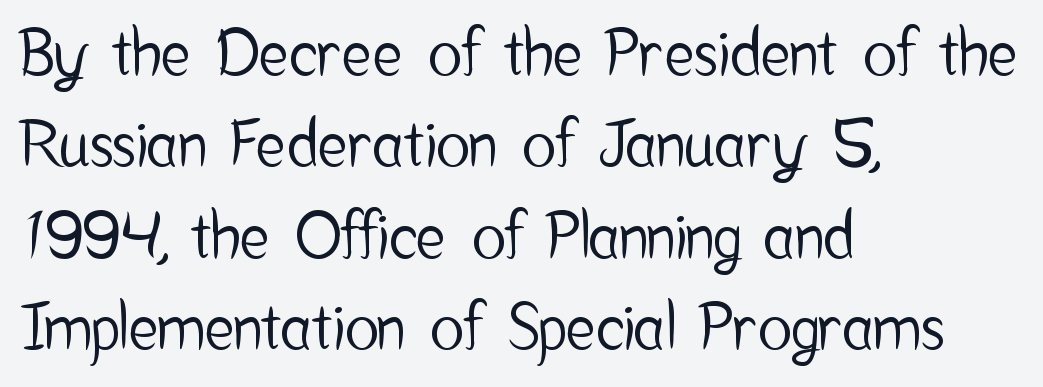
{"serif": "no", "italic": "no", "width": "condensed", "stroke_contrast": "low", "x_height": "medium", "monospaced": "no", "underline": "no", "align": "left", "line_spacing": "normal", "line_spacing_ratio": 1.45, "letter_spacing": "normal", "letter_spacing_em": 0.0, "glyph_px": 63}
